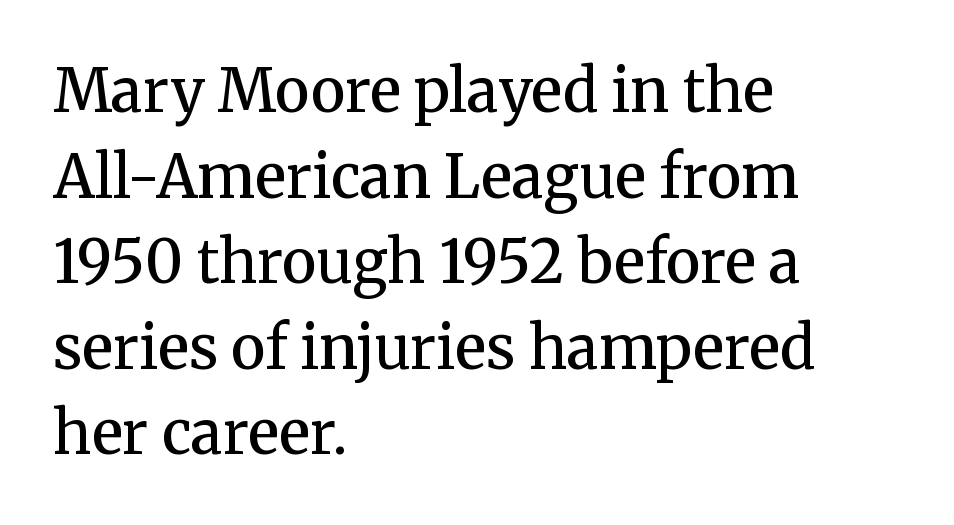
The image shows 59 px semibold serif type, upright; set left-aligned, normal line spacing (1.45x), normal letter spacing, not underlined; medium stroke contrast and a medium x-height.
